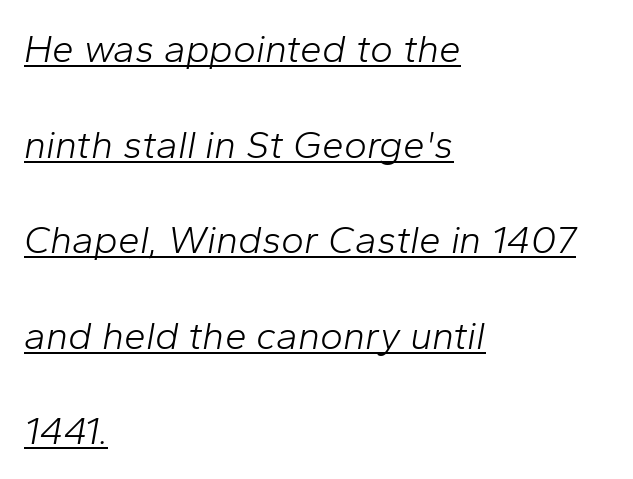
Q: Is the text bold? A: No.
Q: Is the text italic (slanted)? A: Yes, it leans right by about 10 degrees.
Q: Is the text underlined? A: Yes.
Q: How is the paragraph aligned? A: Left-aligned.
Q: Is the spacing between letters normal or unusually wide? A: Normal.
Q: Is the spacing between lines tight, normal or loose? A: Loose.
Q: Width (condensed, normal, or wide)? A: Normal.
Q: Stroke contrast? A: Low.
Q: x-height? A: Medium.
Q: Monospaced? A: No.
